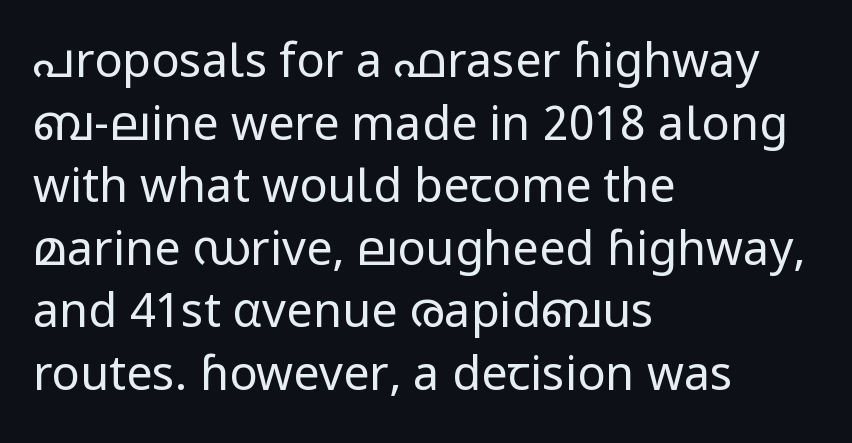
The image shows 47 px regular-weight sans-serif type, upright; set left-aligned, normal line spacing (1.33x), normal letter spacing, not underlined; low stroke contrast and a medium x-height.
